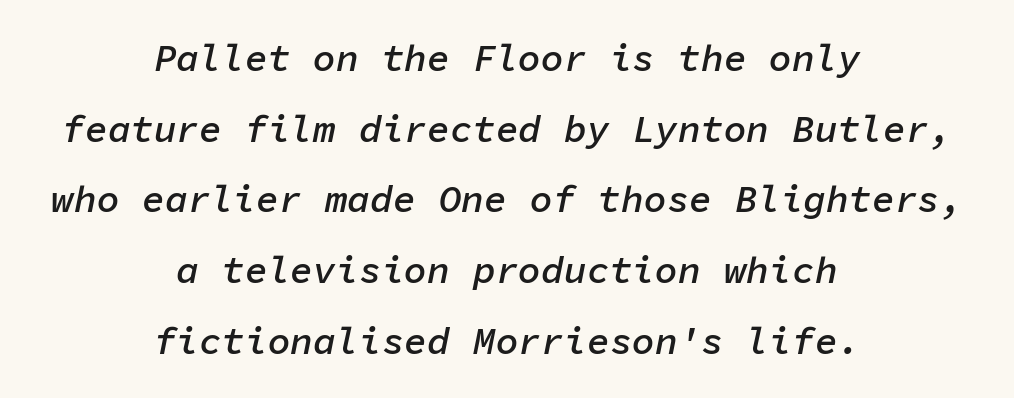
The letters are semibold — heavier than regular but short of a full bold. The setting favours the middle, as headings and verse often do. The line texture is even and compact thanks to regular tracking. Has an underline been added? It has not.
